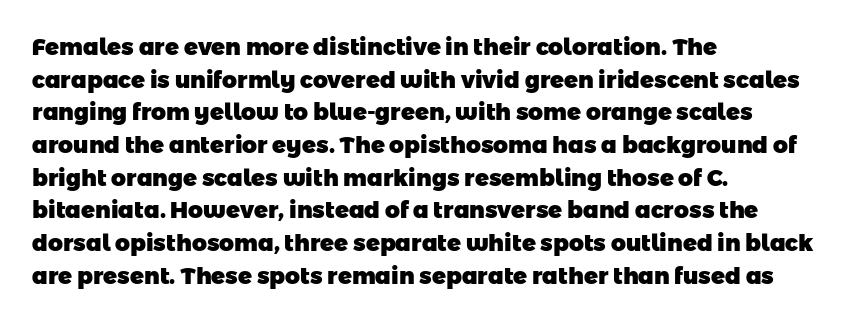
Q: Is the text bold? A: Yes.
Q: Is the text underlined? A: No.
Q: How is the paragraph aligned? A: Left-aligned.
Q: Is the spacing between letters normal or unusually wide? A: Normal.
Q: Is the spacing between lines tight, normal or loose? A: Normal.
